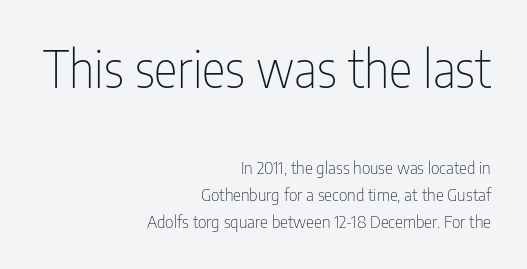
The image shows 50 px thin, condensed sans-serif type, upright; set right-aligned, normal line spacing (1.6x), normal letter spacing, not underlined; the first (top) block is 2.94x larger; low stroke contrast and a medium x-height.
